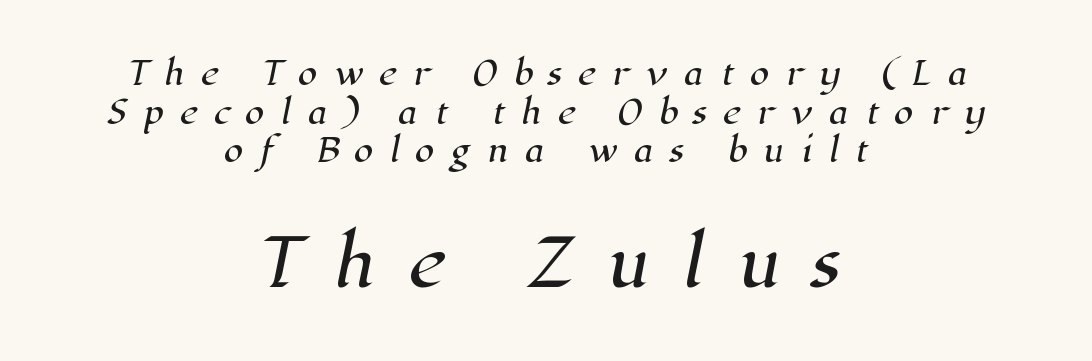
{"serif": "yes", "width": "normal", "stroke_contrast": "high", "x_height": "medium", "monospaced": "no", "underline": "no", "align": "center", "line_spacing_ratio": 1.21, "letter_spacing": "wide", "letter_spacing_em": 0.49, "larger_block": "second", "size_ratio": 2.03, "glyph_px": 65}
